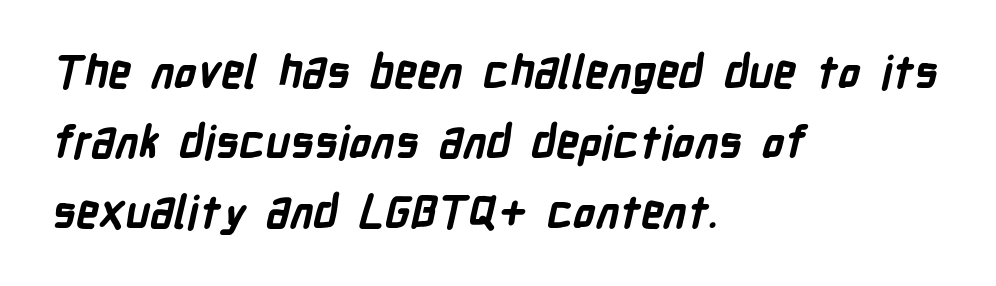
Q: Is the text bold? A: Yes.
Q: Is the typeface a serif or a sans-serif typeface? A: Sans-serif.
Q: Is the text underlined? A: No.
Q: How is the paragraph aligned? A: Left-aligned.
Q: Is the spacing between letters normal or unusually wide? A: Normal.
Q: Is the spacing between lines tight, normal or loose? A: Normal.
Q: Width (condensed, normal, or wide)? A: Condensed.
Q: Stroke contrast? A: Low.
Q: x-height? A: Medium.
Q: Monospaced? A: No.
